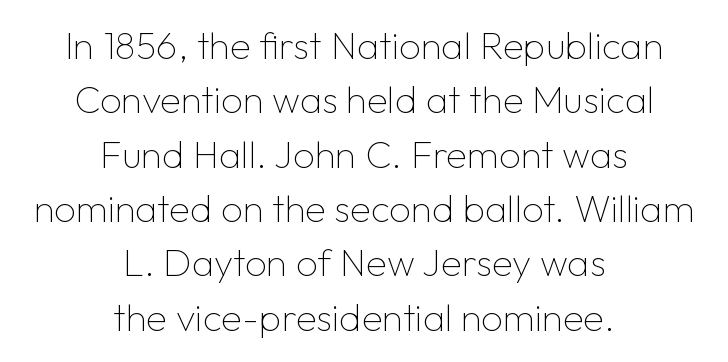
Leading matches the norm, producing a regular column. Observe the absence of serifs on each vertical stroke in this sample. Each row of text sits above clean, open space. A typesetter would call this proportional, since set widths differ per character.
